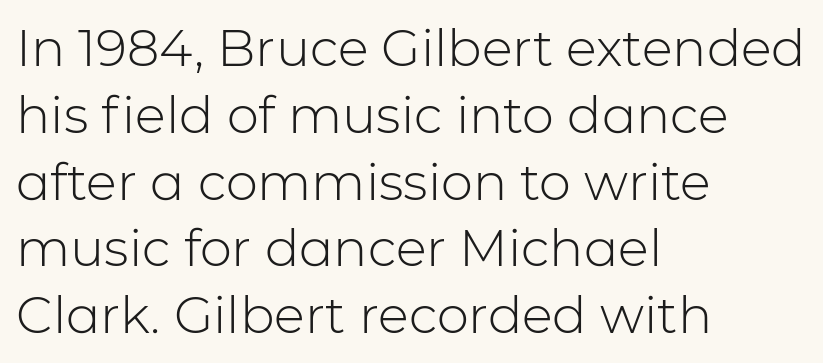
Q: Is the text bold? A: No.
Q: Is the text italic (slanted)? A: No, it is upright.
Q: Is the typeface a serif or a sans-serif typeface? A: Sans-serif.
Q: Is the text underlined? A: No.
Q: How is the paragraph aligned? A: Left-aligned.
Q: Is the spacing between letters normal or unusually wide? A: Normal.
Q: Is the spacing between lines tight, normal or loose? A: Normal.
Q: Width (condensed, normal, or wide)? A: Normal.
Q: Stroke contrast? A: Low.
Q: x-height? A: Medium.
Q: Monospaced? A: No.
